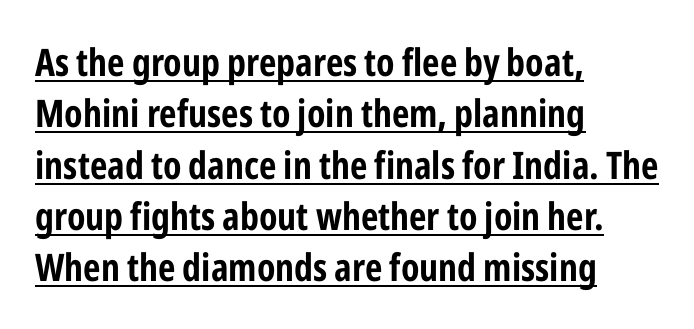
The paragraph shown leans on its left margin. Character widths vary here, with narrow letters taking less room than wide ones. Italic? Not at all — the glyphs are vertical. The horizontal fit of the characters is conventional and even.
